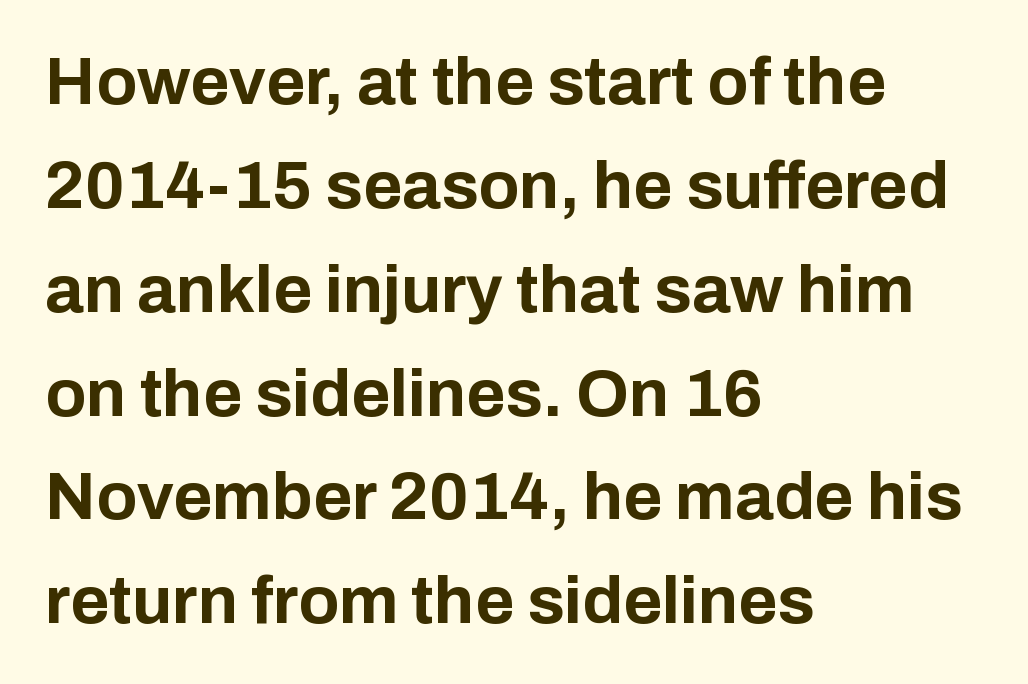
Posture: vertical. Compared with a centered layout, this one pins lines to the left instead. A typesetter would call this zero additional tracking. This rendering features lettering with no underline. If you measured baseline to baseline, you'd find a middling distance. No feet cap the strokes, marking this as sans-serif type.
